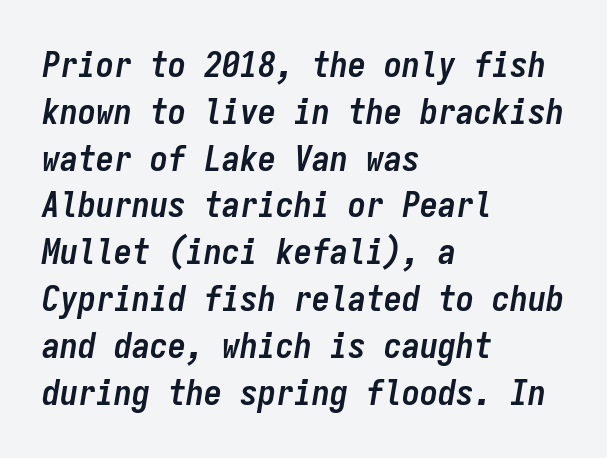
The image shows 36 px semibold, condensed type, italic (leaning right), monospaced; set left-aligned, normal line spacing (1.3x), normal letter spacing, not underlined; low stroke contrast and a medium x-height.
